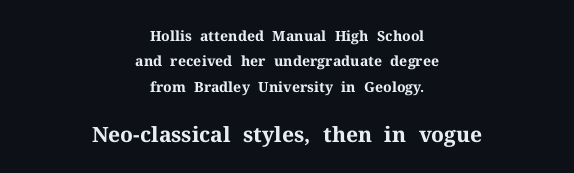
The image shows 21 px bold type, upright; set centered, line spacing 1.82x, normal letter spacing, not underlined; the second (bottom) block is 1.5x larger.
